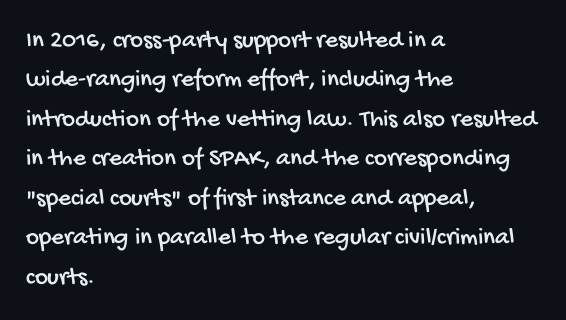
Q: Is the text underlined? A: No.
Q: How is the paragraph aligned? A: Left-aligned.
Q: Is the spacing between letters normal or unusually wide? A: Normal.
Q: Is the spacing between lines tight, normal or loose? A: Normal.
